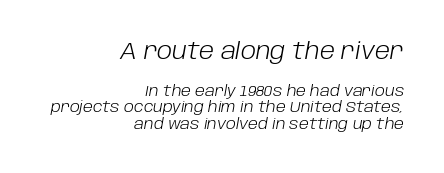
The image shows 23 px text type, italic (leaning right); set right-aligned, tight line spacing (1.1x), normal letter spacing, not underlined; the first (top) block is 1.53x larger.
